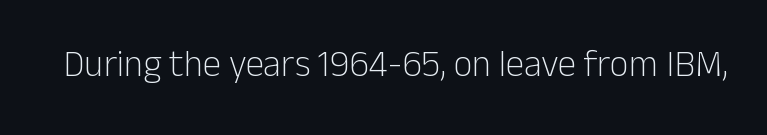
{"serif": "no", "italic": "no", "bold": "no", "weight": "light", "width": "normal", "stroke_contrast": "low", "x_height": "medium", "monospaced": "no", "underline": "no", "letter_spacing": "normal", "letter_spacing_em": 0.0, "glyph_px": 37}
